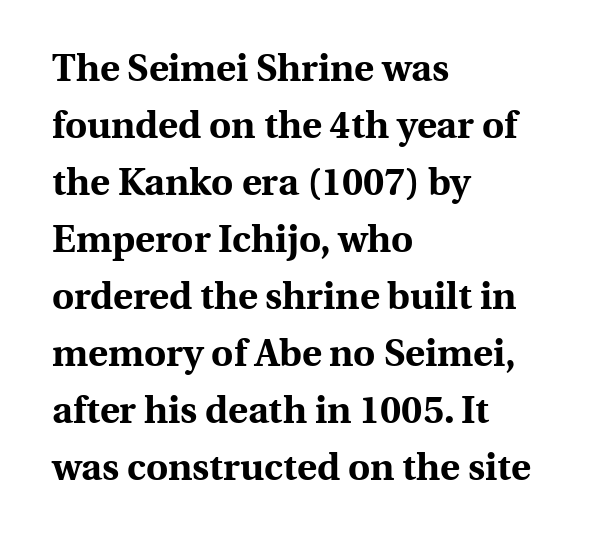
{"serif": "yes", "italic": "no", "bold": "yes", "weight": "bold", "width": "normal", "x_height": "medium", "monospaced": "no", "underline": "no", "align": "left", "line_spacing": "normal", "line_spacing_ratio": 1.5, "letter_spacing": "normal", "letter_spacing_em": 0.0, "glyph_px": 38}
